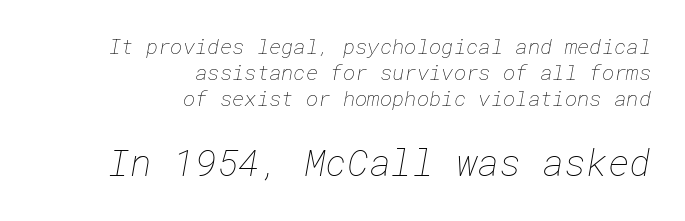
{"bold": "no", "weight": "thin", "width": "normal", "stroke_contrast": "low", "x_height": "medium", "underline": "no", "align": "right", "line_spacing_ratio": 1.23, "letter_spacing": "normal", "letter_spacing_em": 0.0, "larger_block": "second", "size_ratio": 1.76, "glyph_px": 37}
